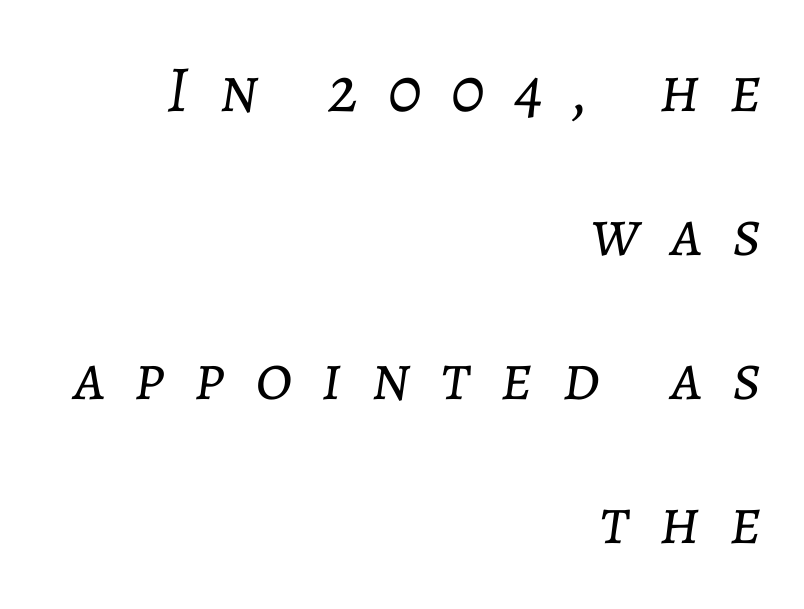
{"italic": "yes", "lean": "right", "slant_degrees": 7, "bold": "no", "weight": "light", "width": "normal", "stroke_contrast": "low", "x_height": "medium", "monospaced": "no", "underline": "no", "align": "right", "line_spacing": "loose", "line_spacing_ratio": 2.18, "letter_spacing": "wide", "letter_spacing_em": 0.45, "glyph_px": 66}
